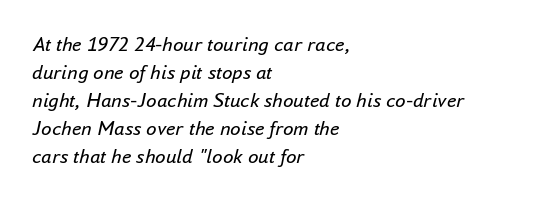
Vertical spacing — default. On a weight scale, this lands at 450 or below. Alignment: flush left. Looking at the ascenders, they clearly lean. Just letters on the line, the space beneath them empty.
